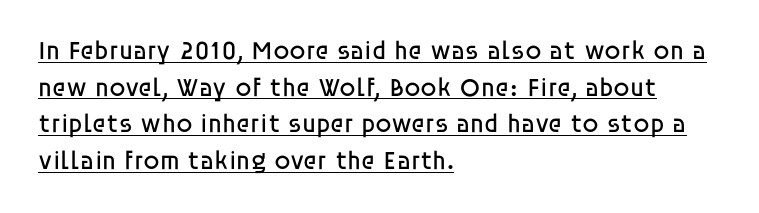
Q: Is the text bold? A: No.
Q: Is the text italic (slanted)? A: No, it is upright.
Q: Is the text underlined? A: Yes.
Q: How is the paragraph aligned? A: Left-aligned.
Q: Is the spacing between letters normal or unusually wide? A: Normal.
Q: Is the spacing between lines tight, normal or loose? A: Normal.
